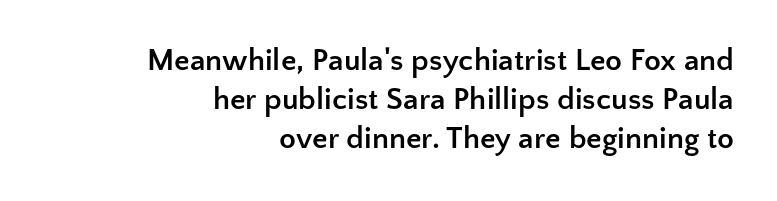
Q: Is the text bold? A: Yes.
Q: Is the text italic (slanted)? A: No, it is upright.
Q: Is the typeface a serif or a sans-serif typeface? A: Sans-serif.
Q: Is the text underlined? A: No.
Q: How is the paragraph aligned? A: Right-aligned.
Q: Is the spacing between letters normal or unusually wide? A: Normal.
Q: Is the spacing between lines tight, normal or loose? A: Normal.
Q: Width (condensed, normal, or wide)? A: Normal.
Q: Stroke contrast? A: Low.
Q: x-height? A: Medium.
Q: Monospaced? A: No.
